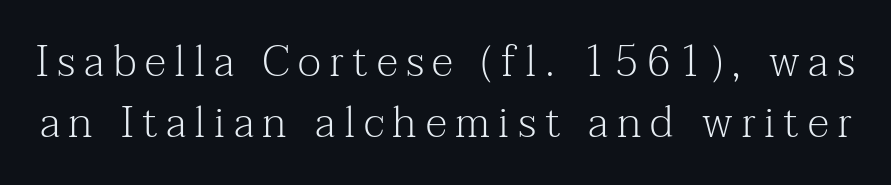
{"serif": "yes", "italic": "no", "bold": "no", "weight": "light", "width": "normal", "stroke_contrast": "medium", "x_height": "medium", "monospaced": "no", "underline": "no", "line_spacing": "normal", "line_spacing_ratio": 1.41, "letter_spacing": "wide", "letter_spacing_em": 0.2, "glyph_px": 43}
